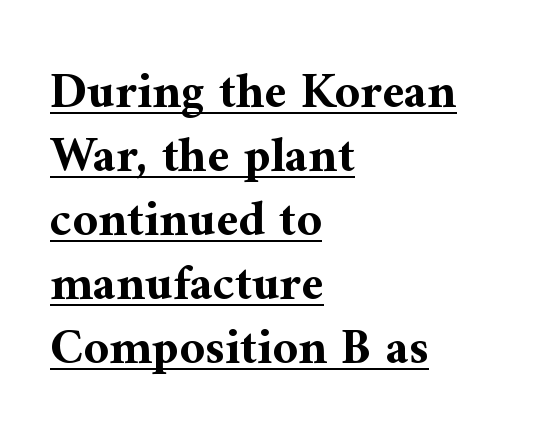
{"serif": "yes", "italic": "no", "bold": "yes", "weight": "bold", "width": "normal", "stroke_contrast": "medium", "x_height": "medium", "monospaced": "no", "underline": "yes", "align": "left", "line_spacing": "normal", "line_spacing_ratio": 1.28, "letter_spacing": "normal", "letter_spacing_em": 0.0, "glyph_px": 50}
